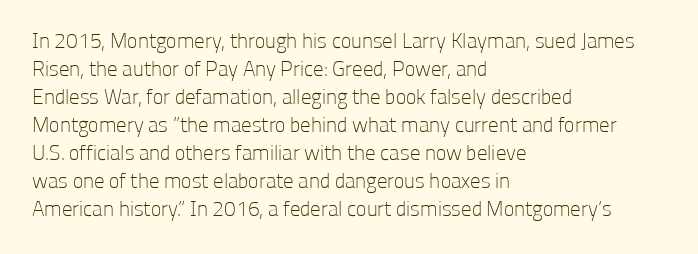
{"italic": "no", "bold": "no", "underline": "no", "align": "left", "line_spacing": "normal", "line_spacing_ratio": 1.33, "letter_spacing": "normal", "letter_spacing_em": 0.0, "glyph_px": 21}
